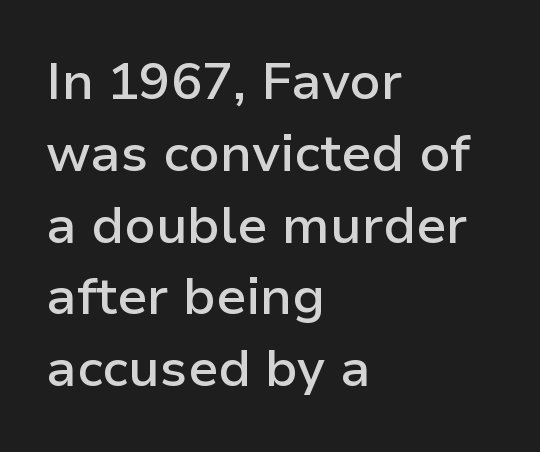
{"serif": "no", "italic": "no", "bold": "semi", "weight": "semibold", "width": "normal", "stroke_contrast": "low", "x_height": "medium", "monospaced": "no", "underline": "no", "align": "left", "line_spacing": "normal", "line_spacing_ratio": 1.38, "letter_spacing": "normal", "letter_spacing_em": 0.0, "glyph_px": 52}
